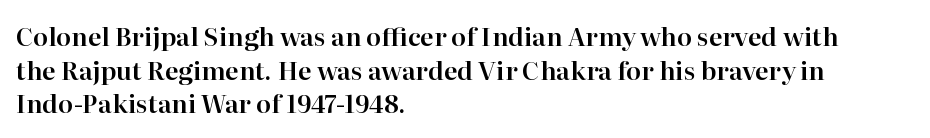
Caption: multi-line text, flush left, ragged right. The font's upright variant was chosen for this text. What stands out about the letter spacing? Nothing — it is the standard amount. Has an underline been added? It has not. This block has exactly the height ordinary leading produces.
